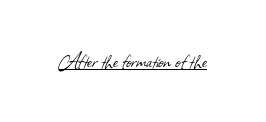
{"bold": "no", "underline": "yes", "letter_spacing": "normal", "letter_spacing_em": 0.0, "glyph_px": 23}
